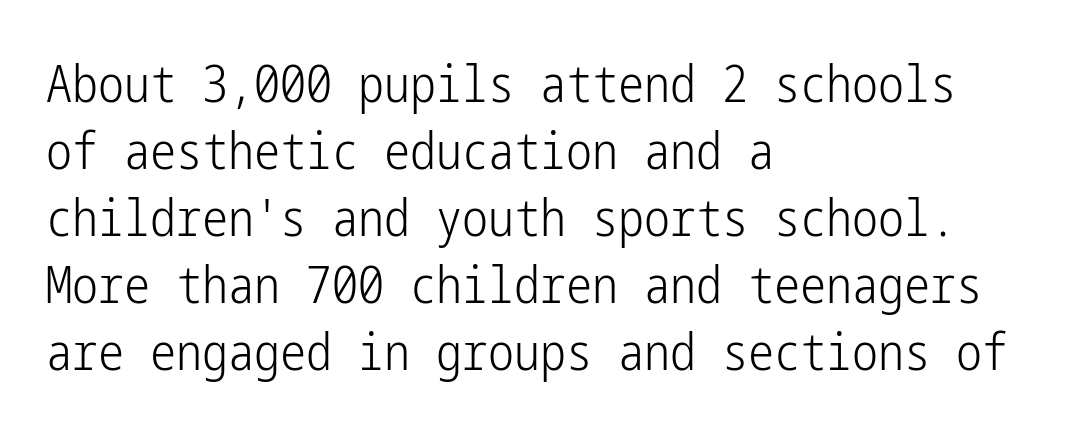
{"serif": "no", "italic": "no", "bold": "no", "weight": "light", "width": "condensed", "stroke_contrast": "low", "x_height": "medium", "underline": "no", "align": "left", "line_spacing": "normal", "line_spacing_ratio": 1.29, "letter_spacing": "normal", "letter_spacing_em": 0.0, "glyph_px": 52}
